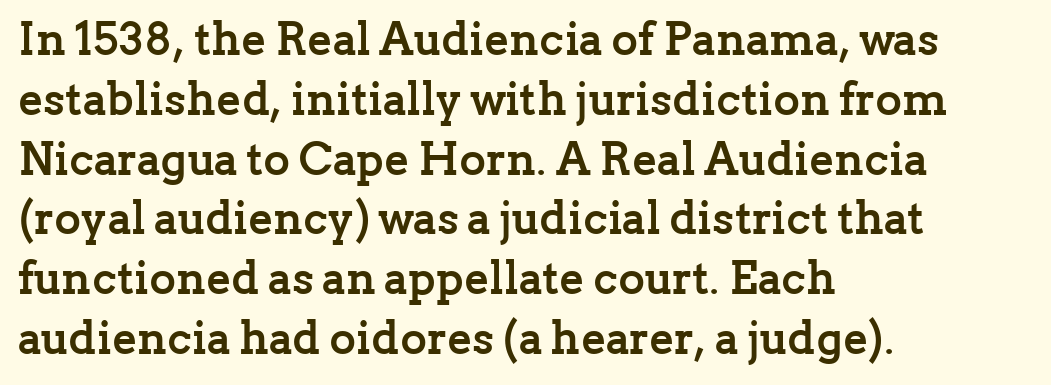
The image shows 46 px semibold serif type, upright; set left-aligned, normal line spacing (1.3x), normal letter spacing, not underlined; low stroke contrast and a medium x-height.
